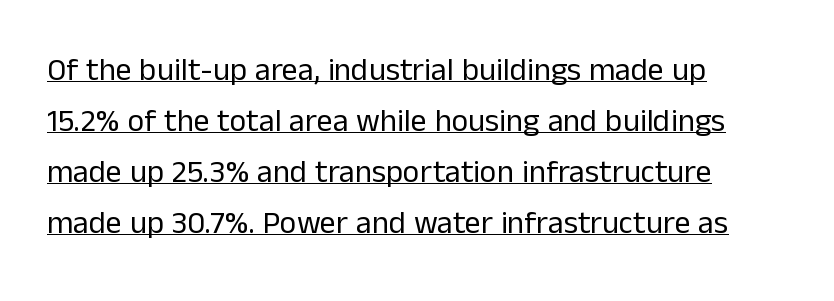
The image shows 32 px regular-weight sans-serif type, upright; set left-aligned, normal line spacing (1.59x), normal letter spacing, underlined; low stroke contrast and a medium x-height.
